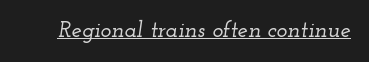
Q: Is the text italic (slanted)? A: Yes, it leans right by about 12 degrees.
Q: Is the text underlined? A: Yes.
Q: Is the spacing between letters normal or unusually wide? A: Normal.
